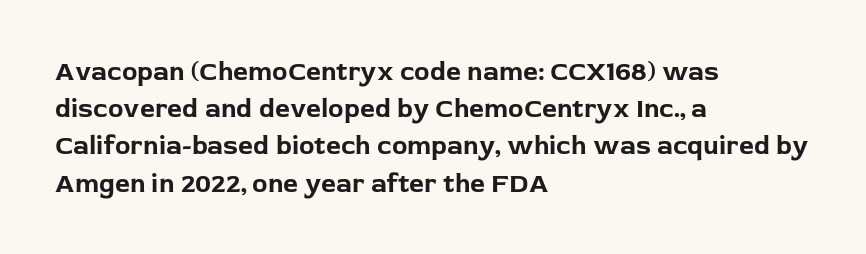
{"italic": "no", "bold": "yes", "underline": "no", "align": "left", "line_spacing": "normal", "line_spacing_ratio": 1.43, "letter_spacing": "normal", "letter_spacing_em": 0.0, "glyph_px": 26}
